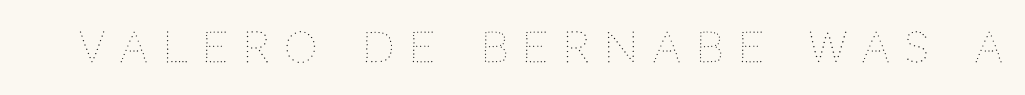
Q: Is the text bold? A: No.
Q: Is the text italic (slanted)? A: No, it is upright.
Q: Is the text underlined? A: No.
Q: Is the spacing between letters normal or unusually wide? A: Unusually wide.
Q: Width (condensed, normal, or wide)? A: Normal.
Q: Stroke contrast? A: Medium.
Q: x-height? A: Large.
Q: Monospaced? A: No.
